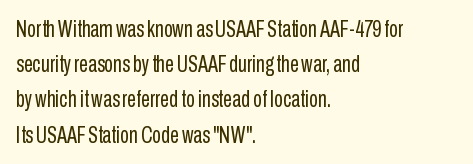
{"italic": "no", "bold": "no", "underline": "no", "align": "left", "line_spacing": "normal", "line_spacing_ratio": 1.53, "letter_spacing": "normal", "letter_spacing_em": 0.0, "glyph_px": 23}
